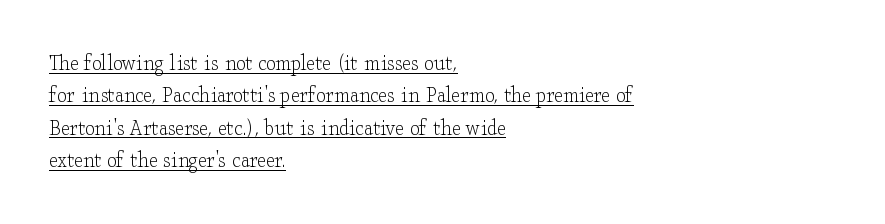
{"italic": "no", "bold": "no", "underline": "yes", "align": "left", "line_spacing": "normal", "line_spacing_ratio": 1.35, "letter_spacing": "normal", "letter_spacing_em": 0.0, "glyph_px": 24}
